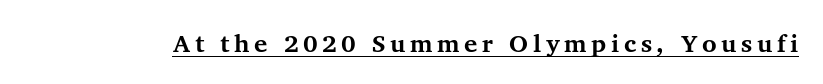
Q: Is the text bold? A: Yes.
Q: Is the text italic (slanted)? A: No, it is upright.
Q: Is the text underlined? A: Yes.
